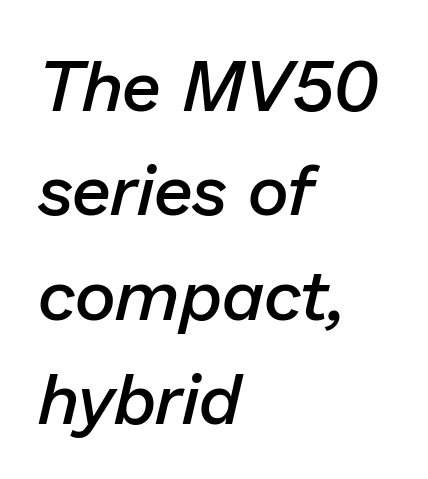
Posture: slanted. The passage shown has conventional tracking throughout. Do the characters align in a grid? No, the font is proportional. Type without underlining.
